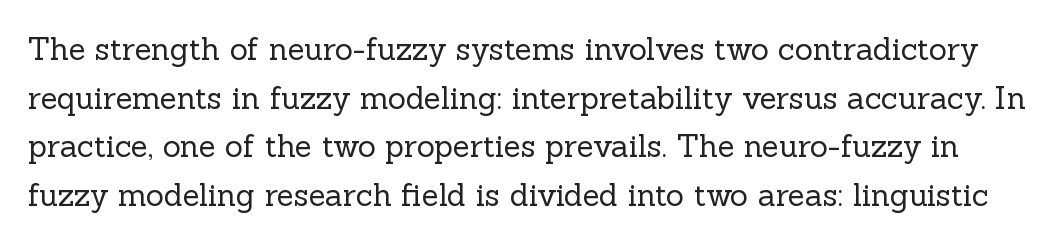
Q: Is the text bold? A: No.
Q: Is the text italic (slanted)? A: No, it is upright.
Q: Is the typeface a serif or a sans-serif typeface? A: Serif.
Q: Is the text underlined? A: No.
Q: Is the spacing between letters normal or unusually wide? A: Normal.
Q: Is the spacing between lines tight, normal or loose? A: Normal.
Q: Width (condensed, normal, or wide)? A: Normal.
Q: x-height? A: Medium.
Q: Monospaced? A: No.
